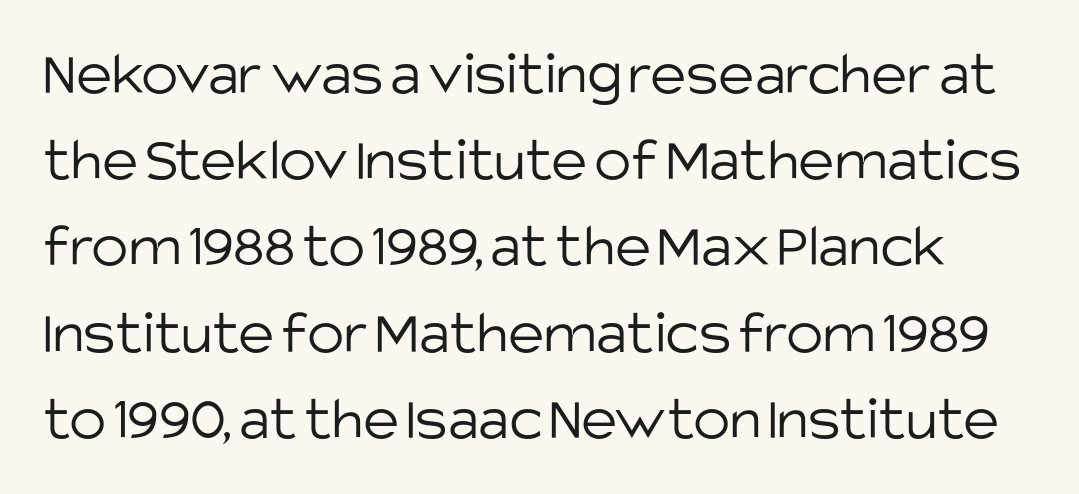
Notice how descenders clear the ascenders below comfortably — that's standard leading. Check where the strokes stop: nothing finishes them off — pure sans. Words appear dense and cohesive because spacing is normal. This sample has the flowing, uneven cadence of proportional lettering.
